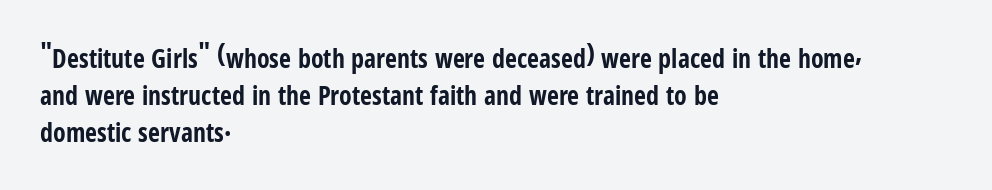
These words are printed bold, with thick strokes throughout. Between one letter and the next there's only the usual sliver of space. The letters stand straight up with perfectly vertical stems. The rendering anchors every line to the left-hand side. The leading is moderate, giving the passage an even texture.
